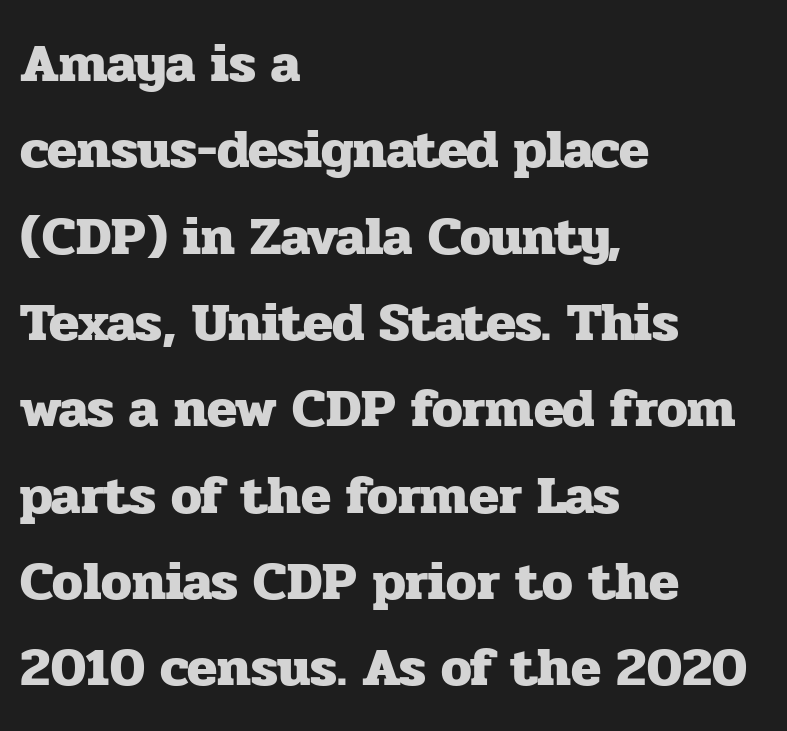
{"serif": "yes", "italic": "no", "bold": "yes", "weight": "heavy", "width": "normal", "stroke_contrast": "low", "x_height": "medium", "monospaced": "no", "underline": "no", "align": "left", "line_spacing": "normal", "line_spacing_ratio": 1.57, "letter_spacing": "normal", "letter_spacing_em": 0.0, "glyph_px": 55}
